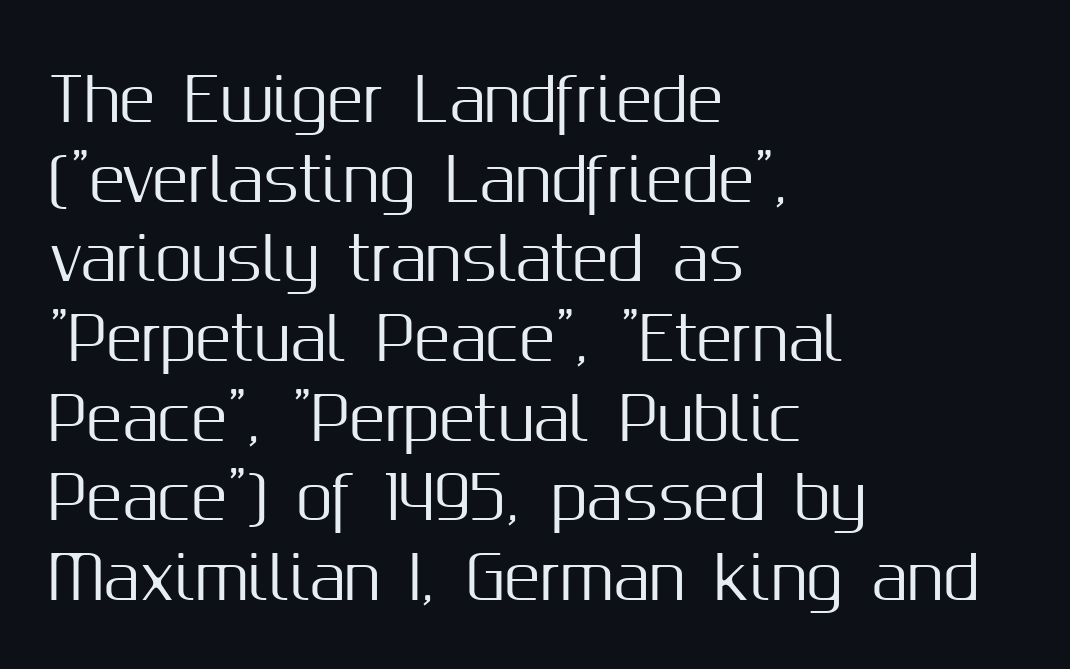
Q: Is the text italic (slanted)? A: No, it is upright.
Q: Is the typeface a serif or a sans-serif typeface? A: Sans-serif.
Q: Is the text underlined? A: No.
Q: How is the paragraph aligned? A: Left-aligned.
Q: Is the spacing between letters normal or unusually wide? A: Normal.
Q: Is the spacing between lines tight, normal or loose? A: Normal.
Q: Width (condensed, normal, or wide)? A: Normal.
Q: Stroke contrast? A: Medium.
Q: x-height? A: Medium.
Q: Monospaced? A: No.
